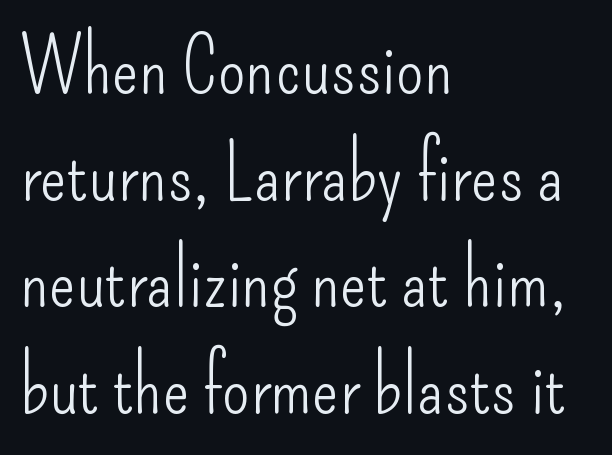
The image shows 79 px light, condensed sans-serif type, upright; set left-aligned, normal line spacing (1.35x), normal letter spacing, not underlined; low stroke contrast and a small x-height.
